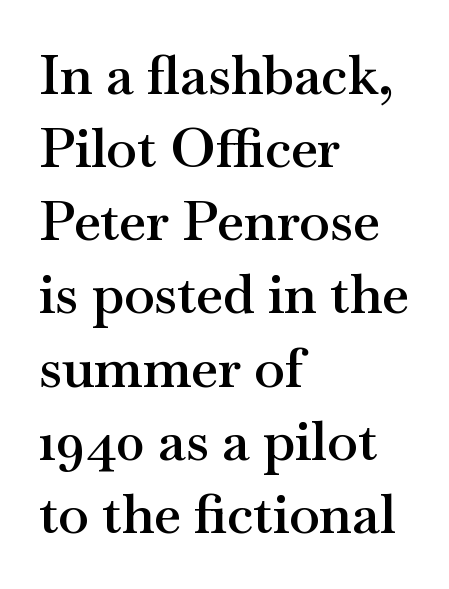
Q: Is the text bold? A: Semi-bold.
Q: Is the text italic (slanted)? A: No, it is upright.
Q: Is the typeface a serif or a sans-serif typeface? A: Serif.
Q: Is the text underlined? A: No.
Q: How is the paragraph aligned? A: Left-aligned.
Q: Is the spacing between letters normal or unusually wide? A: Normal.
Q: Is the spacing between lines tight, normal or loose? A: Normal.
Q: Width (condensed, normal, or wide)? A: Wide.
Q: Stroke contrast? A: Medium.
Q: x-height? A: Small.
Q: Monospaced? A: No.
